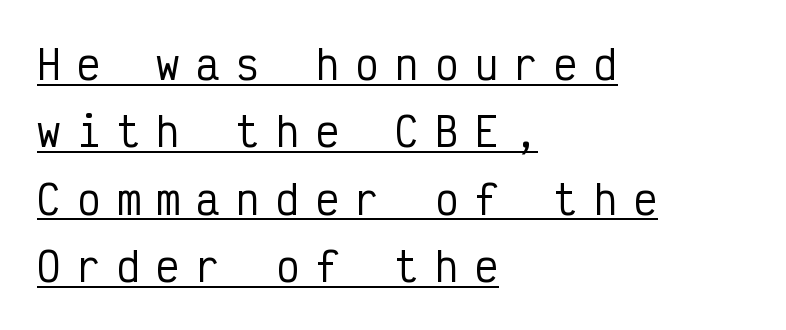
Q: Is the text italic (slanted)? A: No, it is upright.
Q: Is the typeface a serif or a sans-serif typeface? A: Sans-serif.
Q: Is the text underlined? A: Yes.
Q: How is the paragraph aligned? A: Left-aligned.
Q: Is the spacing between letters normal or unusually wide? A: Unusually wide.
Q: Width (condensed, normal, or wide)? A: Condensed.
Q: Stroke contrast? A: Low.
Q: x-height? A: Medium.
Q: Monospaced? A: Yes.
